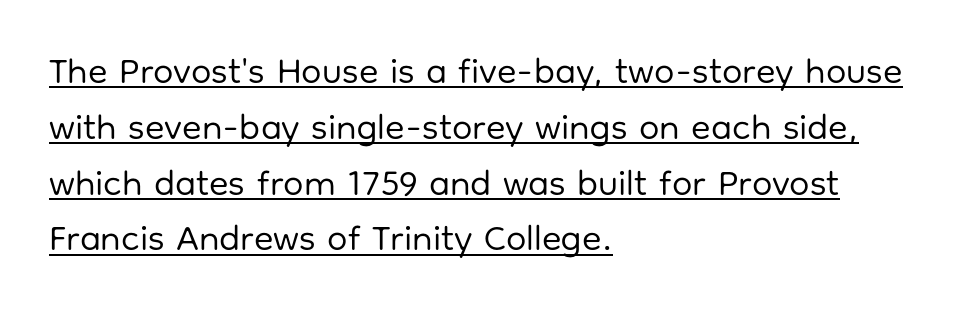
The image shows 36 px regular-weight sans-serif type, upright; set left-aligned, normal line spacing (1.55x), normal letter spacing, underlined; low stroke contrast and a medium x-height.
